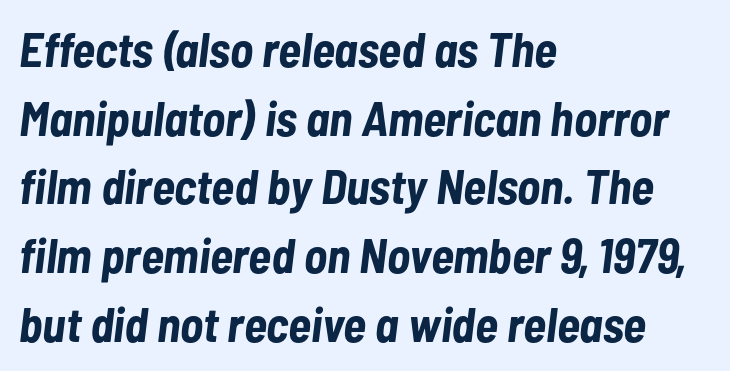
A typesetter would call this zero additional tracking. Do the characters align in a grid? No, the font is proportional. Nobody drew a line under any word here. Line starts are locked; line ends wander.
